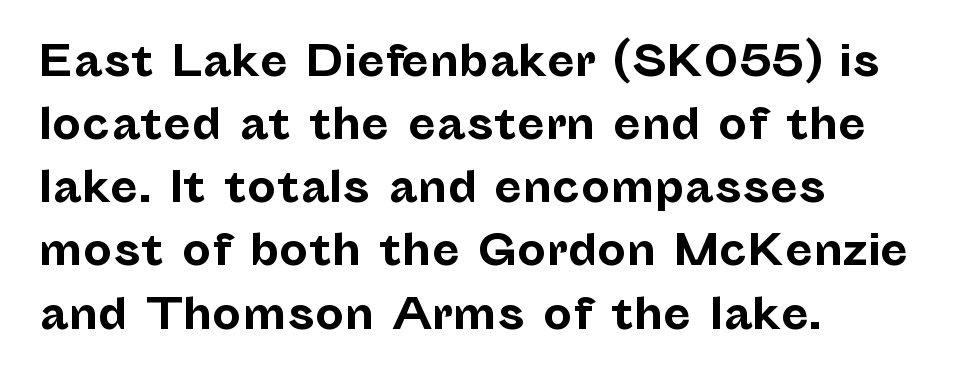
Q: Is the text bold? A: Yes.
Q: Is the text italic (slanted)? A: No, it is upright.
Q: Is the typeface a serif or a sans-serif typeface? A: Sans-serif.
Q: Is the text underlined? A: No.
Q: How is the paragraph aligned? A: Left-aligned.
Q: Is the spacing between letters normal or unusually wide? A: Normal.
Q: Is the spacing between lines tight, normal or loose? A: Normal.
Q: Width (condensed, normal, or wide)? A: Normal.
Q: Stroke contrast? A: Low.
Q: x-height? A: Medium.
Q: Monospaced? A: No.
